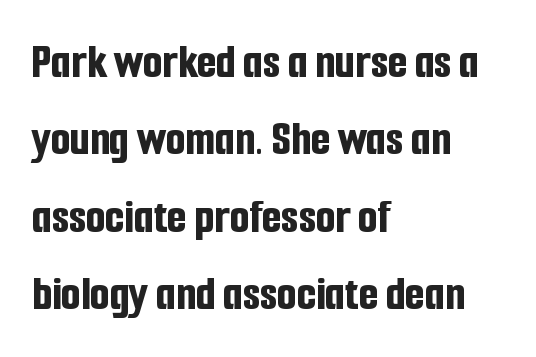
The designer went with a sans here, leaving each stem footless. The setting favours the left margin, as ordinary paragraphs usually do. The strip under each line holds only bare page. Its strokes are broad and dark, the hallmark of bold type. Notice how descenders clear the ascenders below comfortably — that's standard leading. When letters stand straight like this, we call the style roman or upright.
